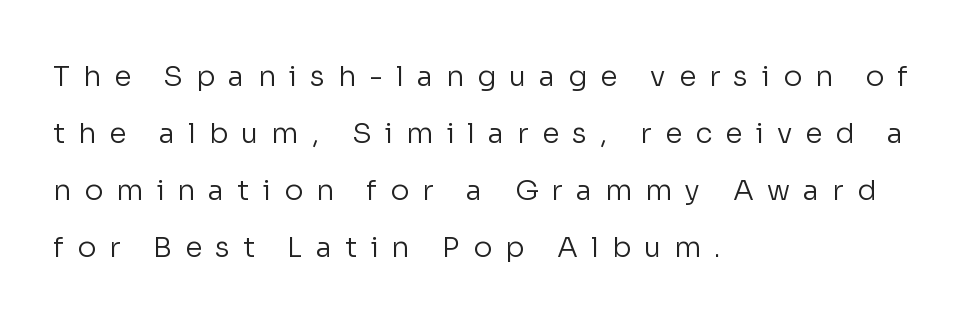
The cut favours lightness, reaching ordinary text weight at its darkest. Teacher's note: observe the even left margin — that is flush-left alignment. Descenders hang freely into open space. Spacing between characters has been opened up far beyond the box default. Airy leading.
